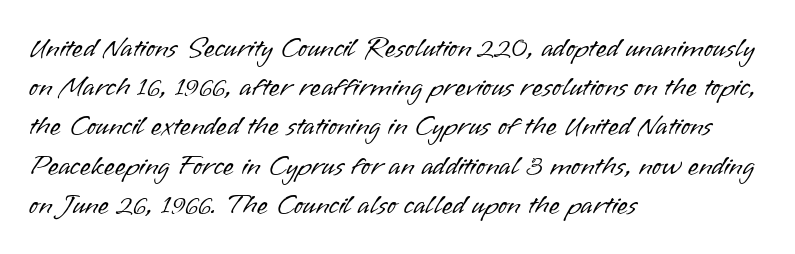
Stem width sits at or under what a default text font uses. Looks like regular typesetting: each glyph gets only the width it needs. Decoration check: the copy has no underline. Normally led — the rows are evenly, conventionally spaced.
